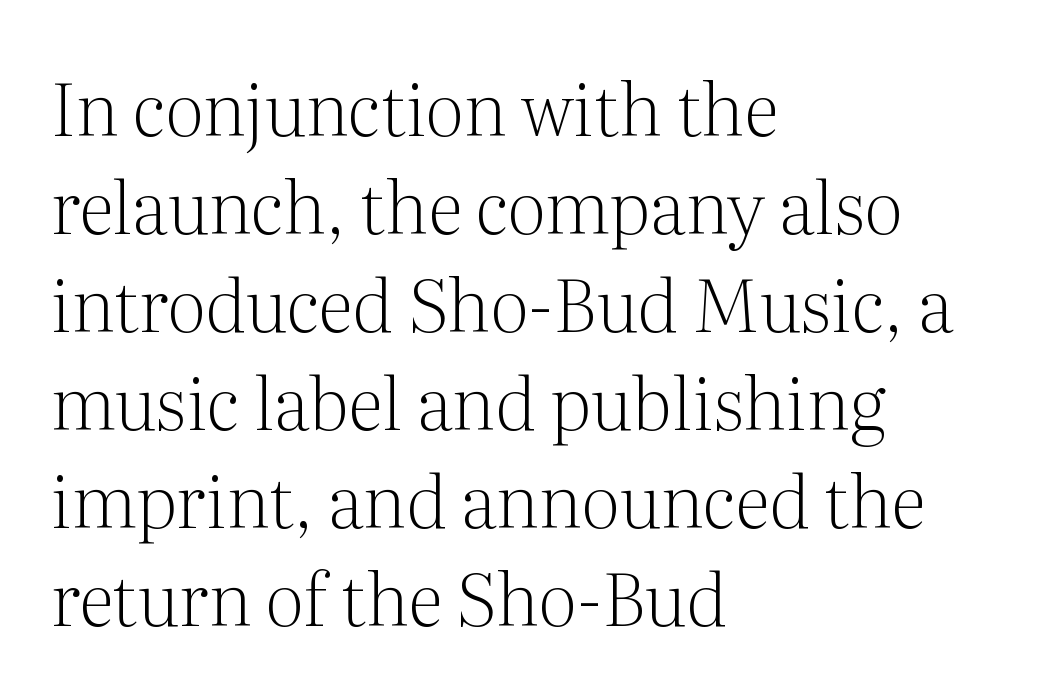
Ordinary non-slanted type is in use. Letters have the restrained weight of plain body copy at most. The gap between lines stays unmarked. You could not count columns in this text — the font is proportionally spaced. Short and long lines alike share a common starting point at left.
